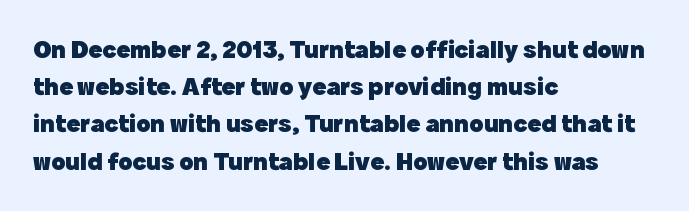
{"italic": "no", "bold": "yes", "underline": "no", "align": "left", "line_spacing": "normal", "line_spacing_ratio": 1.43, "letter_spacing": "normal", "letter_spacing_em": 0.0, "glyph_px": 26}
